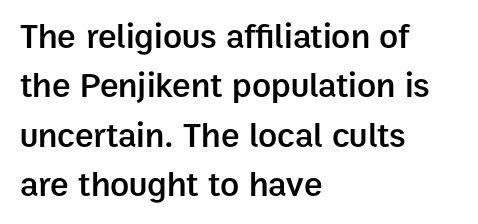
The image shows 35 px semibold sans-serif type, upright; set left-aligned, normal line spacing (1.41x), normal letter spacing, not underlined; low stroke contrast and a medium x-height.
